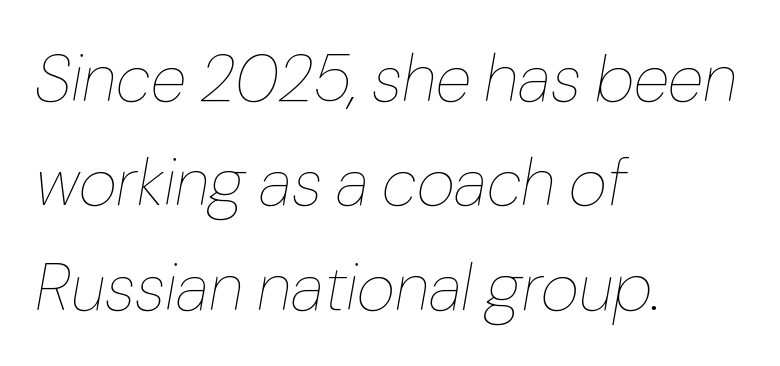
The image shows 66 px thin type, italic (leaning right); set left-aligned, normal line spacing (1.58x), normal letter spacing, not underlined; low stroke contrast and a medium x-height.
